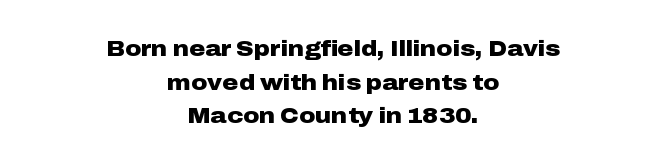
Q: Is the text bold? A: Yes.
Q: Is the text italic (slanted)? A: No, it is upright.
Q: Is the text underlined? A: No.
Q: How is the paragraph aligned? A: Centered.
Q: Is the spacing between letters normal or unusually wide? A: Normal.
Q: Is the spacing between lines tight, normal or loose? A: Normal.
